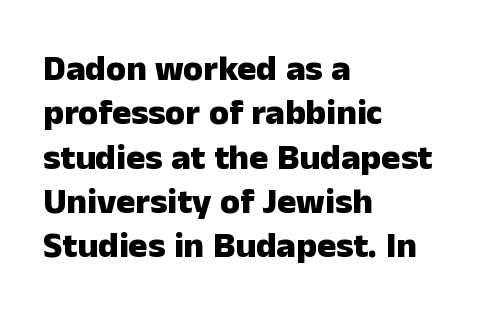
Q: Is the text bold? A: Yes.
Q: Is the text italic (slanted)? A: No, it is upright.
Q: Is the typeface a serif or a sans-serif typeface? A: Sans-serif.
Q: Is the text underlined? A: No.
Q: How is the paragraph aligned? A: Left-aligned.
Q: Is the spacing between letters normal or unusually wide? A: Normal.
Q: Width (condensed, normal, or wide)? A: Normal.
Q: Stroke contrast? A: Low.
Q: x-height? A: Medium.
Q: Monospaced? A: No.
